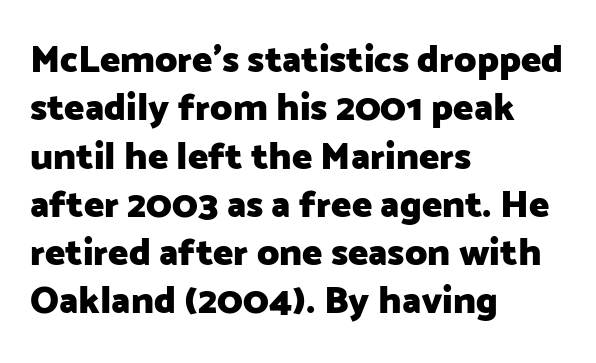
Q: Is the text bold? A: Yes.
Q: Is the text italic (slanted)? A: No, it is upright.
Q: Is the typeface a serif or a sans-serif typeface? A: Sans-serif.
Q: Is the text underlined? A: No.
Q: How is the paragraph aligned? A: Left-aligned.
Q: Is the spacing between letters normal or unusually wide? A: Normal.
Q: Is the spacing between lines tight, normal or loose? A: Normal.
Q: Width (condensed, normal, or wide)? A: Normal.
Q: Stroke contrast? A: Low.
Q: x-height? A: Medium.
Q: Monospaced? A: No.
